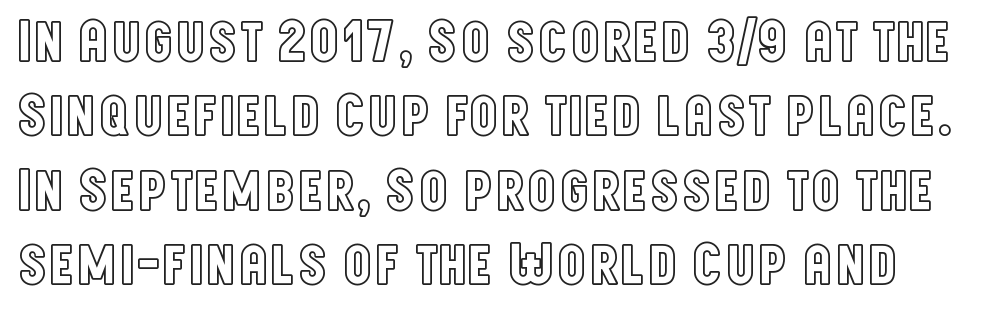
Ascenders rise straight up at ninety degrees. The letters advance in unequal steps, a hallmark of proportional type. Beneath every word, the page is bare. Words appear dense and cohesive because spacing is normal.
